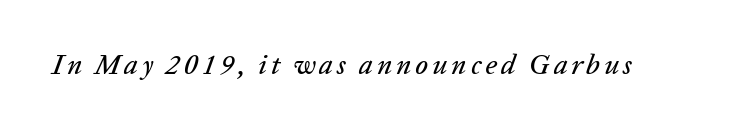
{"italic": "yes", "lean": "right", "slant_degrees": 20, "width": "normal", "stroke_contrast": "low", "x_height": "medium", "monospaced": "no", "underline": "no", "glyph_px": 28}
